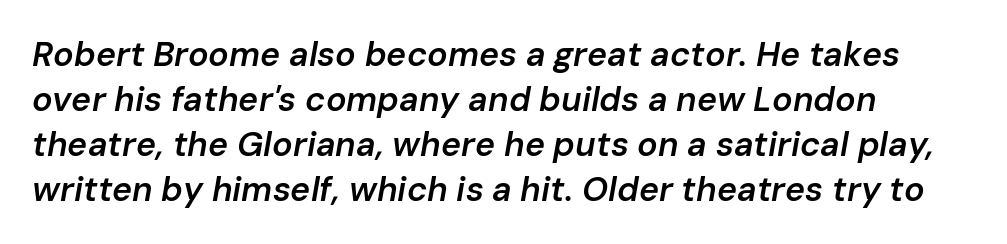
The image shows 34 px semibold type, italic (leaning right); set left-aligned, normal line spacing (1.32x), normal letter spacing, not underlined; low stroke contrast and a medium x-height.
